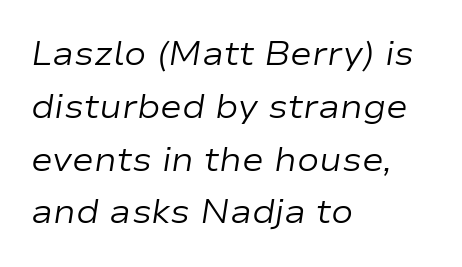
Q: Is the text bold? A: No.
Q: Is the text italic (slanted)? A: Yes, it leans right by about 9 degrees.
Q: Is the text underlined? A: No.
Q: How is the paragraph aligned? A: Left-aligned.
Q: Is the spacing between letters normal or unusually wide? A: Normal.
Q: Is the spacing between lines tight, normal or loose? A: Normal.
Q: Width (condensed, normal, or wide)? A: Wide.
Q: Stroke contrast? A: Low.
Q: x-height? A: Medium.
Q: Monospaced? A: No.
